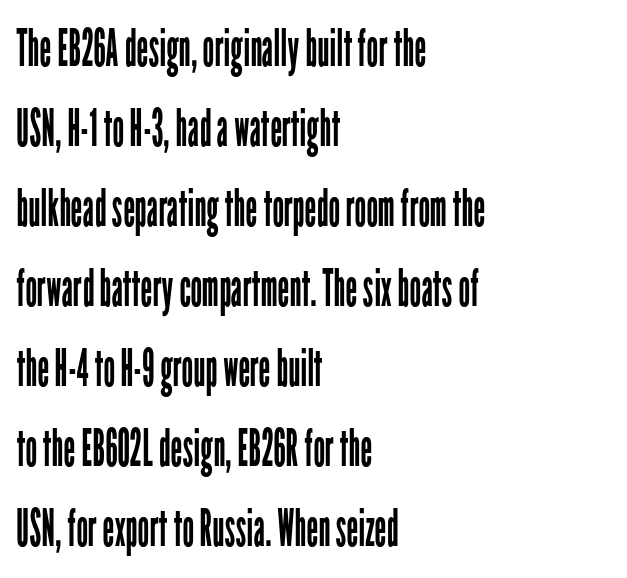
Q: Is the text bold? A: No.
Q: Is the text italic (slanted)? A: No, it is upright.
Q: Is the typeface a serif or a sans-serif typeface? A: Sans-serif.
Q: Is the text underlined? A: No.
Q: How is the paragraph aligned? A: Left-aligned.
Q: Is the spacing between letters normal or unusually wide? A: Normal.
Q: Is the spacing between lines tight, normal or loose? A: Normal.
Q: Width (condensed, normal, or wide)? A: Condensed.
Q: Stroke contrast? A: Low.
Q: x-height? A: Medium.
Q: Monospaced? A: No.
